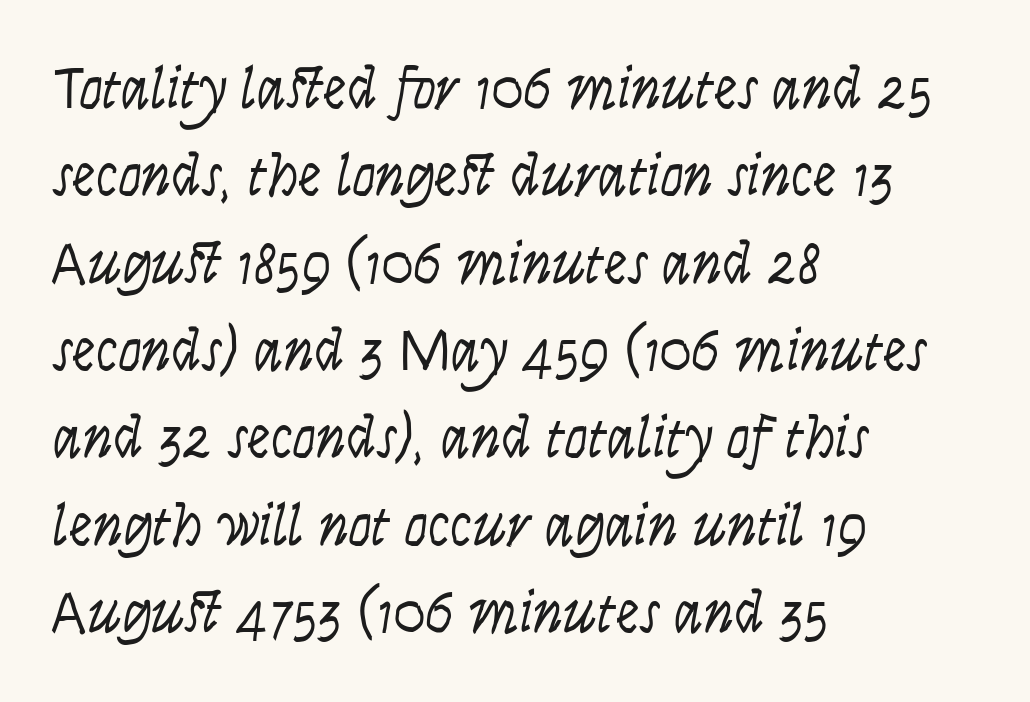
Q: Is the text bold? A: No.
Q: Is the text italic (slanted)? A: Yes, it leans right by about 9 degrees.
Q: Is the text underlined? A: No.
Q: How is the paragraph aligned? A: Left-aligned.
Q: Is the spacing between letters normal or unusually wide? A: Normal.
Q: Is the spacing between lines tight, normal or loose? A: Normal.
Q: Width (condensed, normal, or wide)? A: Condensed.
Q: Stroke contrast? A: Low.
Q: x-height? A: Large.
Q: Monospaced? A: No.
